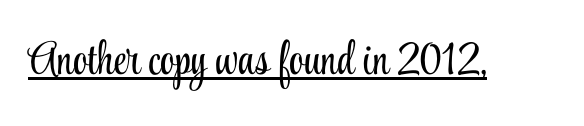
The font sits on the lighter half of the weight spectrum, regular included. Serifs: yes, visible at the terminals of the letterforms. Is this a fixed-width face? No — the glyphs have proportional, varying widths. This rendering leaves character spacing at its baseline value.
